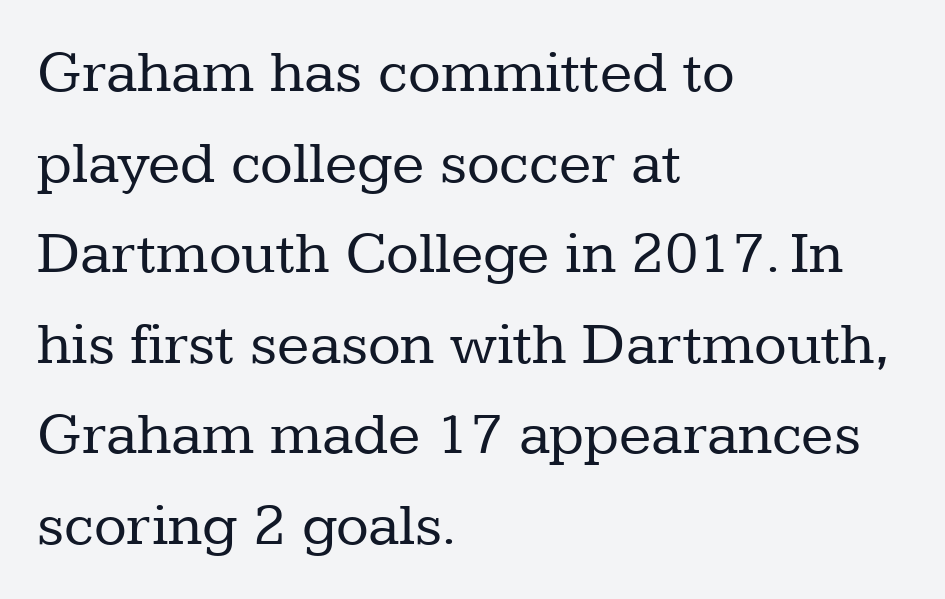
{"serif": "yes", "italic": "no", "bold": "no", "weight": "regular", "width": "normal", "stroke_contrast": "low", "x_height": "medium", "monospaced": "no", "underline": "no", "align": "left", "line_spacing": "normal", "line_spacing_ratio": 1.51, "letter_spacing": "normal", "letter_spacing_em": 0.0, "glyph_px": 60}
